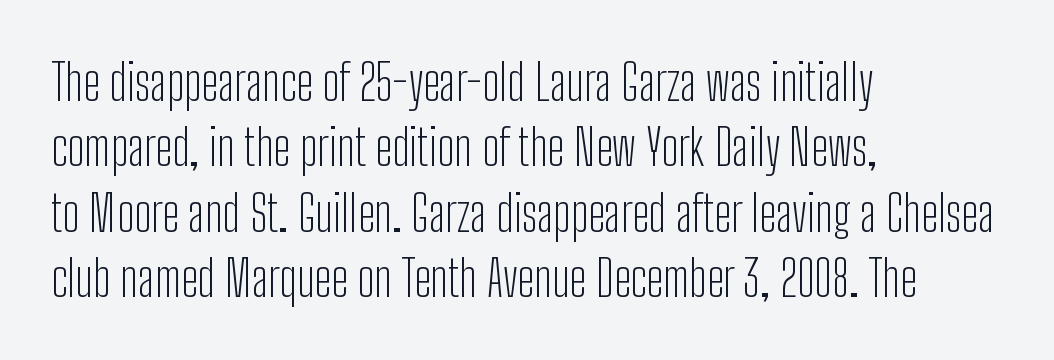
The image shows 50 px light, condensed sans-serif type, upright; set left-aligned, normal line spacing (1.31x), normal letter spacing, not underlined; low stroke contrast and a medium x-height.
